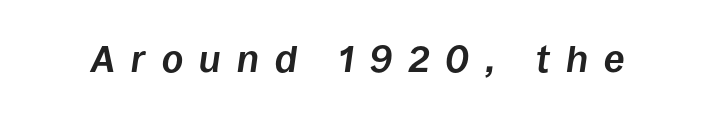
{"italic": "yes", "lean": "right", "slant_degrees": 8, "bold": "yes", "weight": "bold", "width": "normal", "stroke_contrast": "low", "x_height": "large", "monospaced": "no", "underline": "no", "letter_spacing": "wide", "letter_spacing_em": 0.44, "glyph_px": 37}
